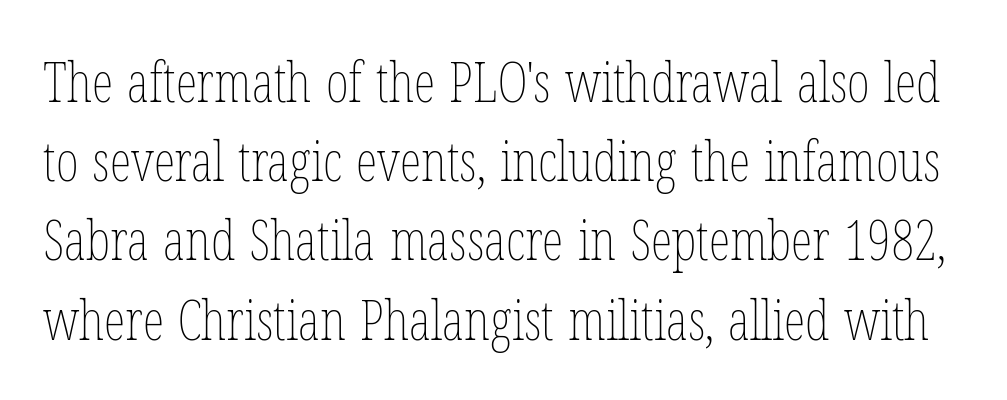
Q: Is the text bold? A: No.
Q: Is the text italic (slanted)? A: No, it is upright.
Q: Is the text underlined? A: No.
Q: Is the spacing between letters normal or unusually wide? A: Normal.
Q: Is the spacing between lines tight, normal or loose? A: Normal.
Q: Width (condensed, normal, or wide)? A: Condensed.
Q: Stroke contrast? A: Low.
Q: x-height? A: Medium.
Q: Monospaced? A: No.
